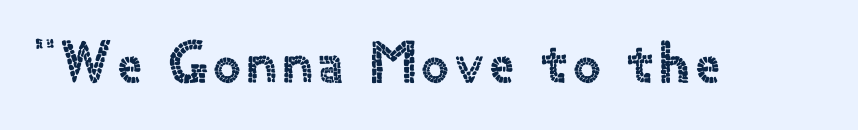
{"serif": "no", "italic": "no", "width": "normal", "x_height": "small", "monospaced": "no", "underline": "no", "glyph_px": 59}
